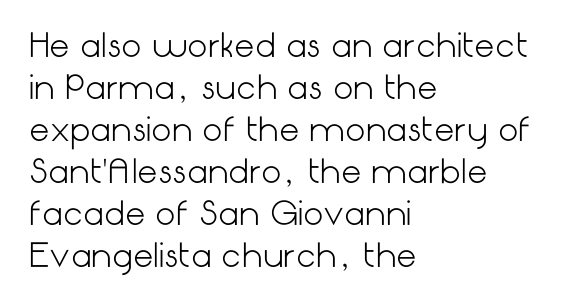
In terms of leading, this rendering sits right in the middle. The tracking reads as untouched default to a designer's eye. The letters look calm and open, with moderate or lighter stems. The rendering anchors every line to the left-hand side.
